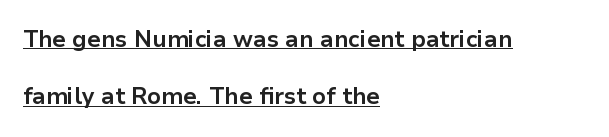
The image shows 23 px bold type, upright; set left-aligned, loose line spacing (2.49x), normal letter spacing, underlined.
